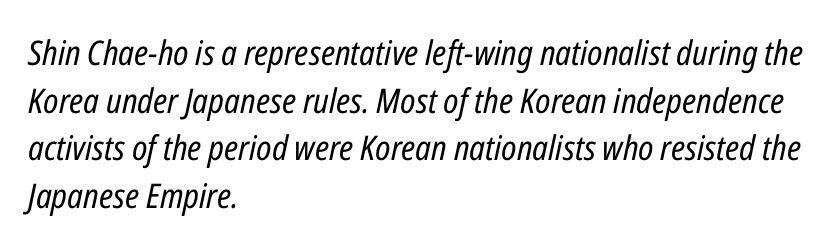
Q: Is the text bold? A: No.
Q: Is the text italic (slanted)? A: Yes, it leans right by about 12 degrees.
Q: Is the text underlined? A: No.
Q: How is the paragraph aligned? A: Left-aligned.
Q: Is the spacing between letters normal or unusually wide? A: Normal.
Q: Is the spacing between lines tight, normal or loose? A: Normal.
Q: Width (condensed, normal, or wide)? A: Condensed.
Q: Stroke contrast? A: Low.
Q: x-height? A: Medium.
Q: Monospaced? A: No.
